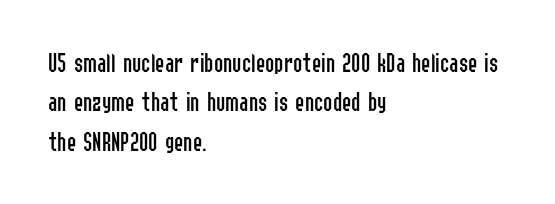
{"serif": "no", "italic": "no", "bold": "no", "weight": "regular", "width": "condensed", "stroke_contrast": "low", "x_height": "medium", "monospaced": "no", "underline": "no", "align": "left", "line_spacing": "normal", "line_spacing_ratio": 1.41, "letter_spacing": "normal", "letter_spacing_em": 0.0, "glyph_px": 28}
